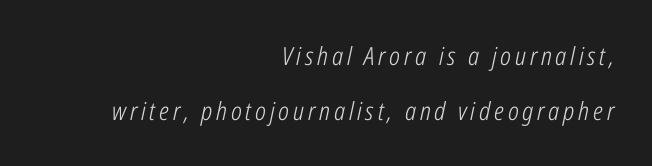
Q: Is the text bold? A: No.
Q: Is the text italic (slanted)? A: Yes, it leans right by about 12 degrees.
Q: Is the text underlined? A: No.
Q: How is the paragraph aligned? A: Right-aligned.
Q: Is the spacing between lines tight, normal or loose? A: Loose.
